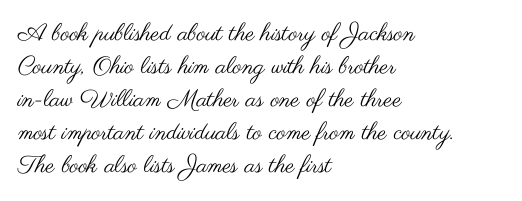
Q: Is the text bold? A: No.
Q: Is the text italic (slanted)? A: Yes.
Q: Is the text underlined? A: No.
Q: How is the paragraph aligned? A: Left-aligned.
Q: Is the spacing between letters normal or unusually wide? A: Normal.
Q: Is the spacing between lines tight, normal or loose? A: Normal.
